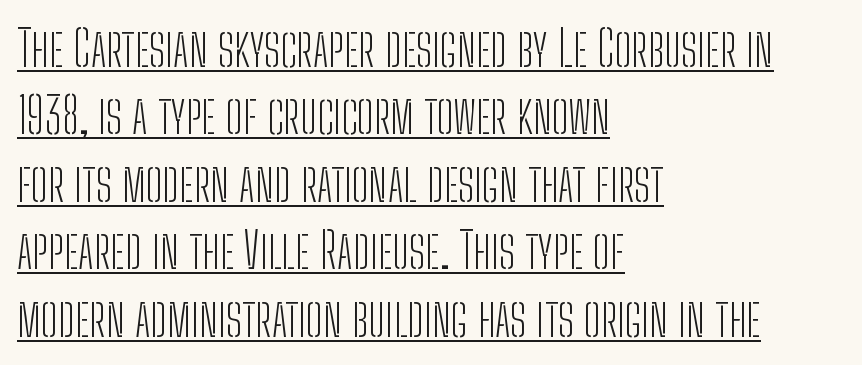
The image shows 50 px light, condensed sans-serif type, upright; set left-aligned, normal line spacing (1.35x), normal letter spacing, underlined; low stroke contrast and a medium x-height.
